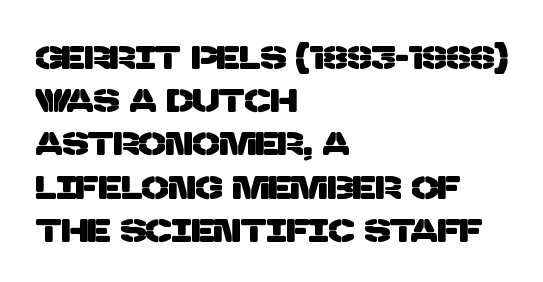
Look at the tracking — it's just the regular setting, nothing added. Clear beneath every line of the passage. Is this a sans? Yes — the strokes have no serifs. In terms of leading, this rendering sits right in the middle. These lines stack with their left ends in a neat column.
